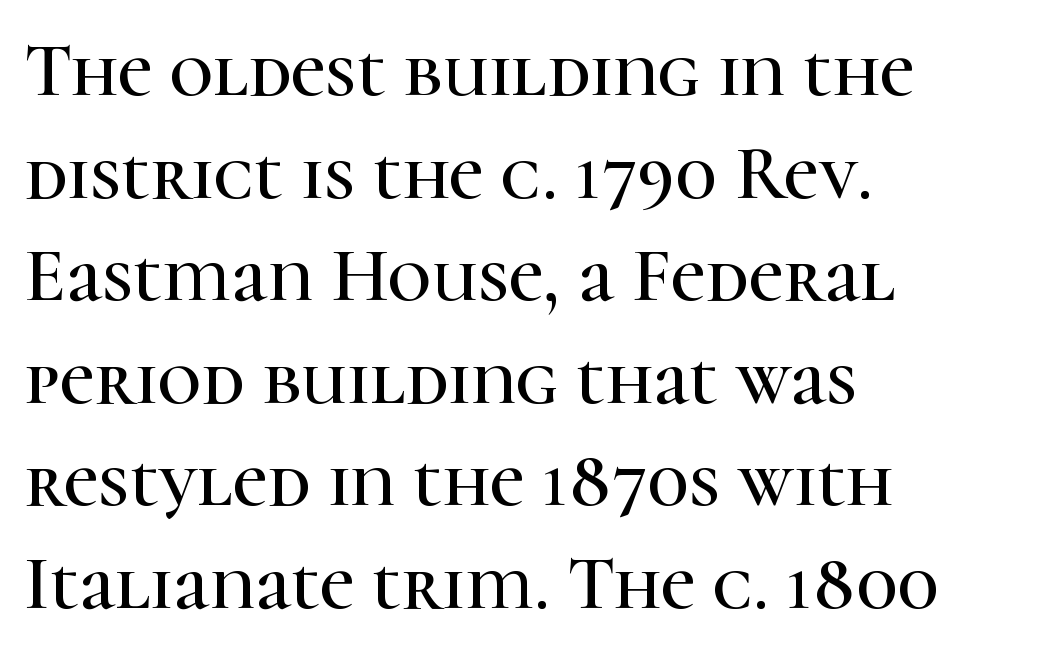
{"serif": "yes", "italic": "no", "width": "normal", "stroke_contrast": "high", "x_height": "medium", "monospaced": "no", "underline": "no", "align": "left", "line_spacing": "normal", "line_spacing_ratio": 1.35, "letter_spacing": "normal", "letter_spacing_em": 0.0, "glyph_px": 76}
